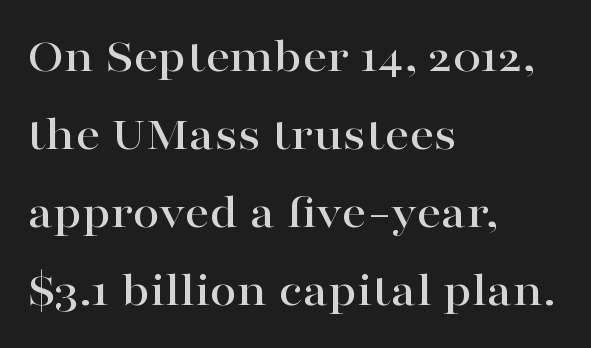
Italic? Not at all — the glyphs are vertical. Students, note that the glyphs here touch the page at normal intervals. This rendering uses left alignment, leaving the right contour irregular. This sample uses a serif face. Note the varied advance widths — an 'i' is clearly narrower than an 'm'. The vertical gap from one line to the next is medium.
